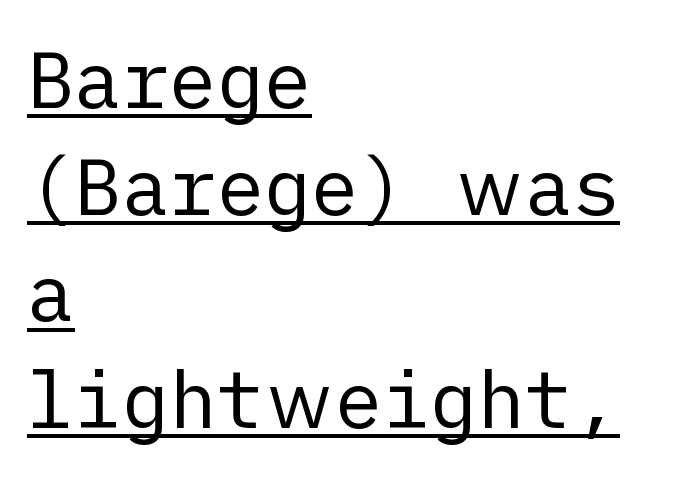
Letterform terminals end flat and unadorned throughout the passage. Horizontal alignment here is leftward, the default for most running prose. Each word holds together tightly as a unit, with standard inter-letter gaps. The font sits on the lighter half of the weight spectrum, regular included. The passage shown is underscored from start to finish. Do the letters lean? They stand straight.
